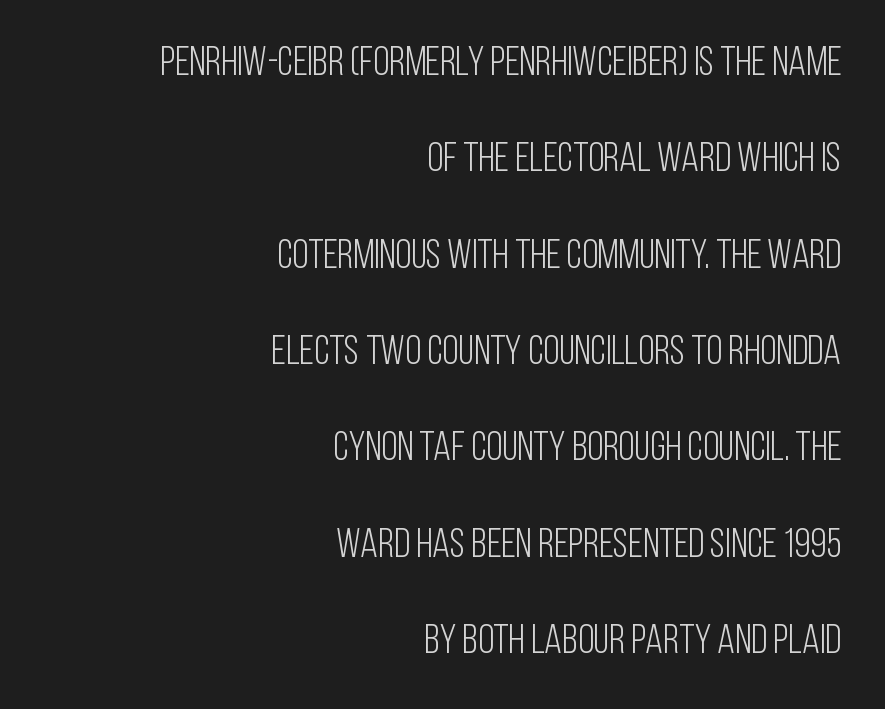
These lines are rendered in a variable-pitch font. Grotesque or geometric, the face here clearly has no serifs. The lines are spread far apart with generous leading. Is the type heavy? It reads as light-to-regular instead. Alignment: flush right. Every character sits straight up, as roman type does.
